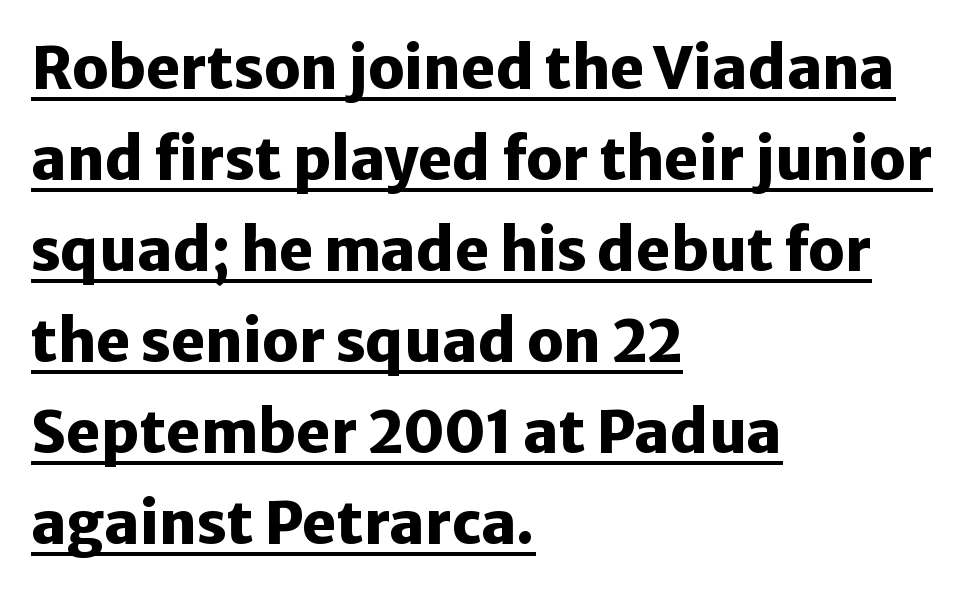
Students, note that the glyphs here touch the page at normal intervals. Heavy-handed strokes throughout: this text is bold. Layout note: lines flush left. Think of a printed novel: that variable character pitch is what you see here. Vertical strokes here are truly vertical.
